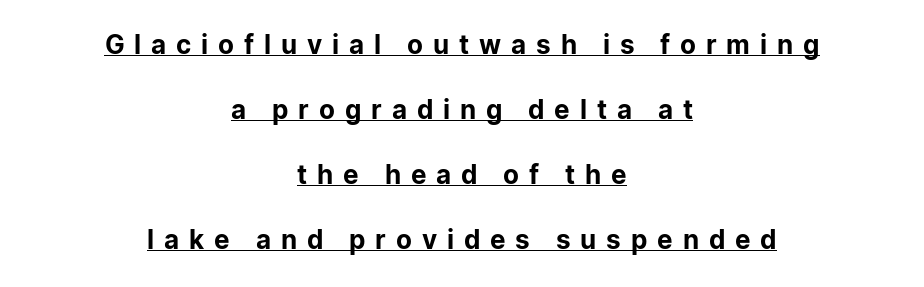
Q: Is the text italic (slanted)? A: No, it is upright.
Q: Is the text underlined? A: Yes.
Q: How is the paragraph aligned? A: Centered.
Q: Is the spacing between letters normal or unusually wide? A: Unusually wide.
Q: Is the spacing between lines tight, normal or loose? A: Loose.
